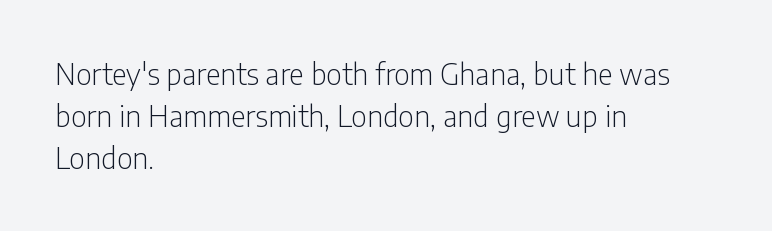
Q: Is the text bold? A: No.
Q: Is the text italic (slanted)? A: No, it is upright.
Q: Is the typeface a serif or a sans-serif typeface? A: Sans-serif.
Q: Is the text underlined? A: No.
Q: How is the paragraph aligned? A: Left-aligned.
Q: Is the spacing between letters normal or unusually wide? A: Normal.
Q: Is the spacing between lines tight, normal or loose? A: Normal.
Q: Width (condensed, normal, or wide)? A: Condensed.
Q: Stroke contrast? A: Low.
Q: x-height? A: Medium.
Q: Monospaced? A: No.
